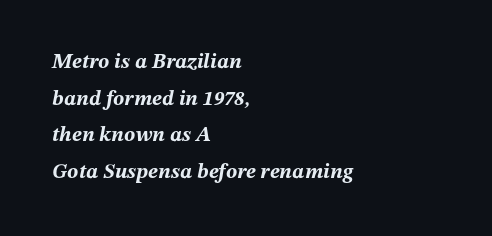
{"italic": "yes", "lean": "right", "slant_degrees": 12, "bold": "yes", "underline": "no", "align": "left", "line_spacing_ratio": 1.75, "letter_spacing": "normal", "letter_spacing_em": 0.0, "glyph_px": 21}
